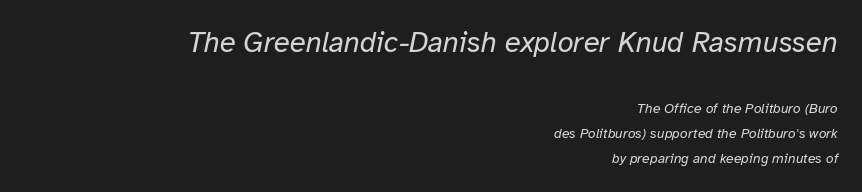
{"italic": "yes", "lean": "right", "slant_degrees": 12, "bold": "no", "weight": "regular", "width": "normal", "stroke_contrast": "low", "x_height": "medium", "monospaced": "no", "underline": "no", "align": "right", "line_spacing_ratio": 1.78, "letter_spacing": "normal", "letter_spacing_em": 0.0, "larger_block": "first", "size_ratio": 2.07, "glyph_px": 29}
